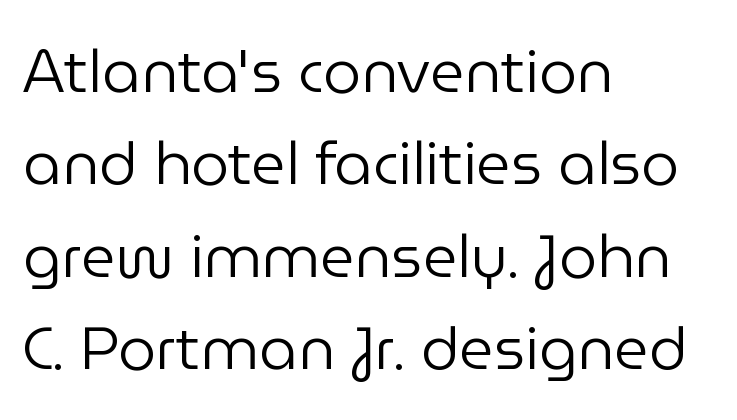
{"serif": "no", "italic": "no", "bold": "no", "weight": "regular", "width": "normal", "stroke_contrast": "low", "x_height": "medium", "monospaced": "no", "underline": "no", "align": "left", "line_spacing": "normal", "line_spacing_ratio": 1.54, "letter_spacing": "normal", "letter_spacing_em": 0.0, "glyph_px": 60}
